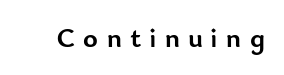
The image shows 28 px semibold sans-serif type, upright; set unusually wide letter spacing (+0.31 em), not underlined; low stroke contrast and a small x-height.
